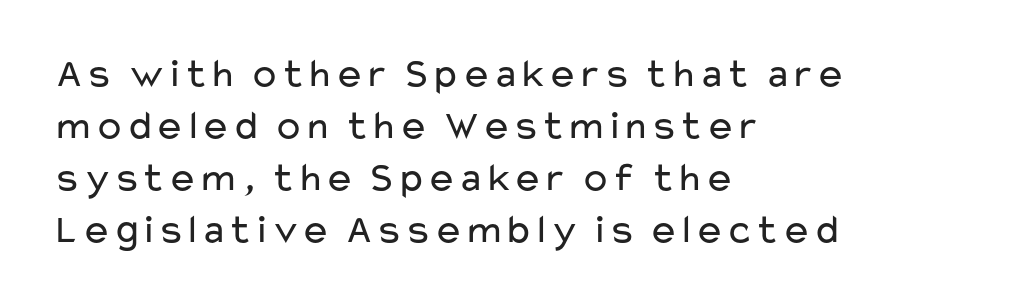
{"serif": "no", "italic": "no", "bold": "no", "weight": "regular", "width": "wide", "stroke_contrast": "low", "x_height": "medium", "monospaced": "no", "underline": "no", "align": "left", "line_spacing": "normal", "line_spacing_ratio": 1.27, "letter_spacing": "normal", "letter_spacing_em": 0.0, "glyph_px": 41}
